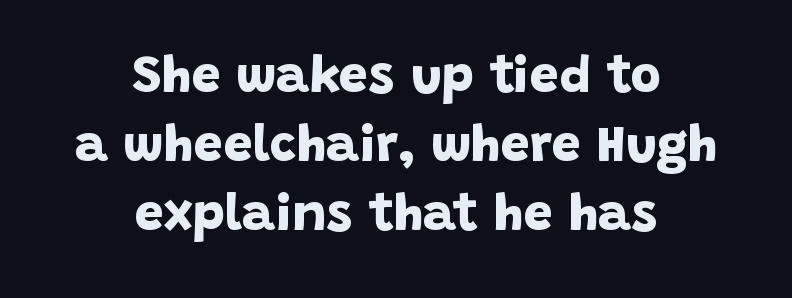
The compositor balanced each line on the midline. The lines sit at an ordinary, default distance from one another. You'd pick this weight for a headline — it's a proper bold. Honestly, the letter spacing is just normal — you wouldn't notice it.
